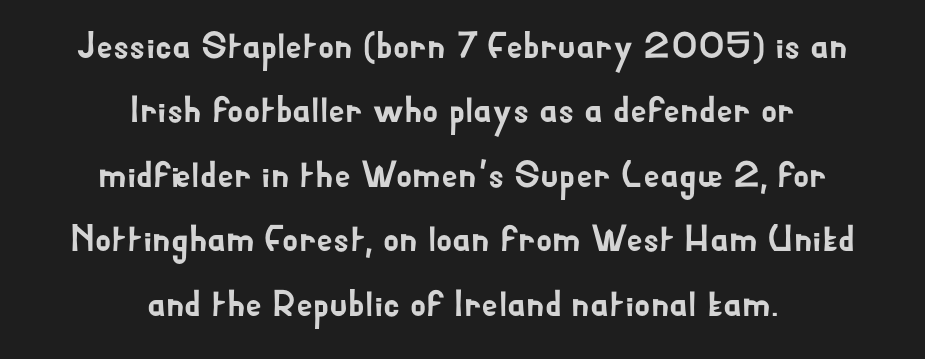
Q: Is the text italic (slanted)? A: No, it is upright.
Q: Is the typeface a serif or a sans-serif typeface? A: Sans-serif.
Q: Is the text underlined? A: No.
Q: How is the paragraph aligned? A: Centered.
Q: Is the spacing between letters normal or unusually wide? A: Normal.
Q: Width (condensed, normal, or wide)? A: Normal.
Q: Stroke contrast? A: Low.
Q: x-height? A: Small.
Q: Monospaced? A: No.
